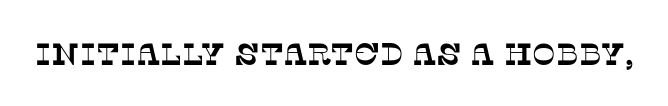
The image shows 31 px serif type; set normal letter spacing, not underlined; low stroke contrast and a large x-height.
